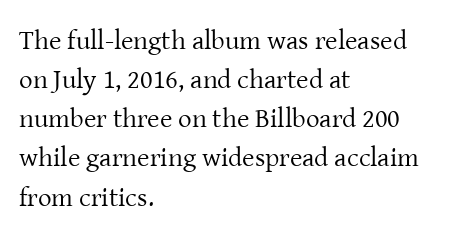
The image shows 27 px text type, upright; set left-aligned, normal line spacing (1.45x), normal letter spacing, not underlined.
